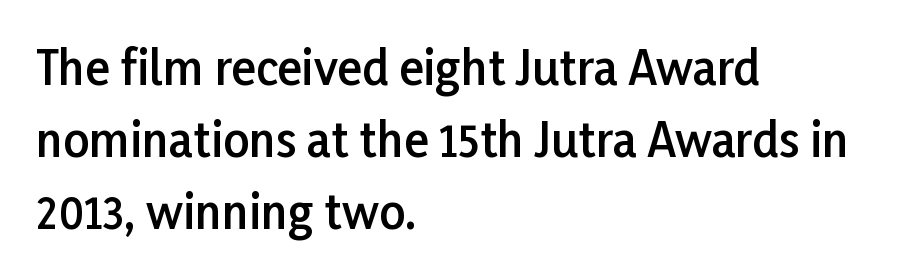
The image shows 46 px semibold sans-serif type, upright; set left-aligned, normal line spacing (1.57x), normal letter spacing, not underlined; low stroke contrast and a medium x-height.
